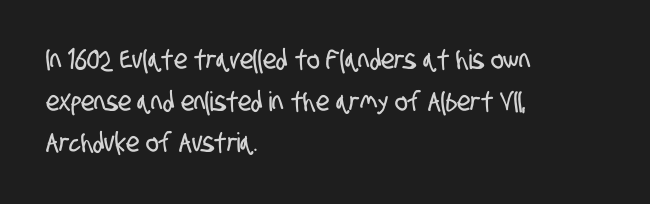
Q: Is the text underlined? A: No.
Q: How is the paragraph aligned? A: Left-aligned.
Q: Is the spacing between letters normal or unusually wide? A: Normal.
Q: Is the spacing between lines tight, normal or loose? A: Normal.
